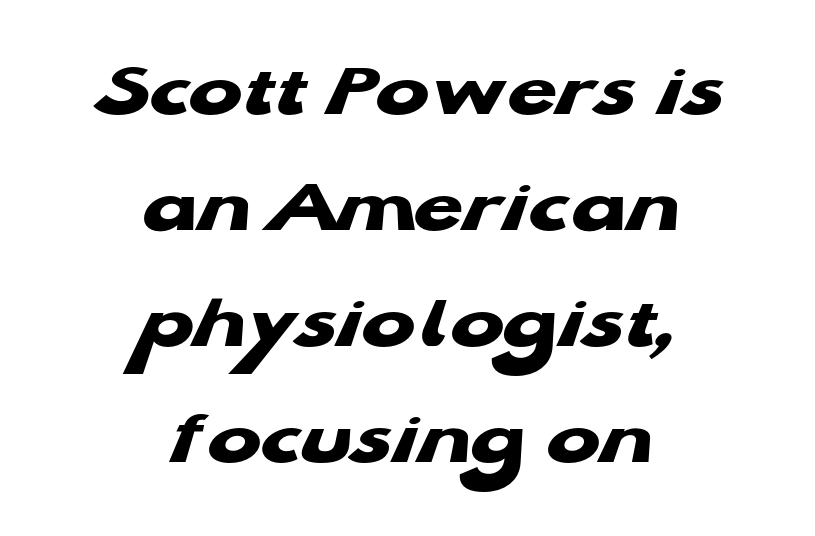
The image shows 80 px heavy, wide sans-serif type; set centered, normal line spacing (1.45x), normal letter spacing, not underlined; low stroke contrast and a medium x-height.
